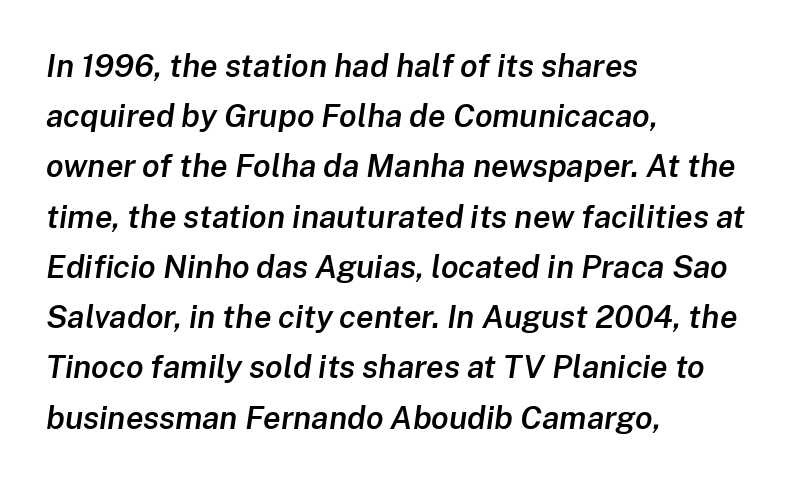
Q: Is the text bold? A: Semi-bold.
Q: Is the text italic (slanted)? A: Yes, it leans right by about 8 degrees.
Q: Is the text underlined? A: No.
Q: How is the paragraph aligned? A: Left-aligned.
Q: Is the spacing between letters normal or unusually wide? A: Normal.
Q: Is the spacing between lines tight, normal or loose? A: Normal.
Q: Width (condensed, normal, or wide)? A: Normal.
Q: Stroke contrast? A: Low.
Q: x-height? A: Medium.
Q: Monospaced? A: No.
